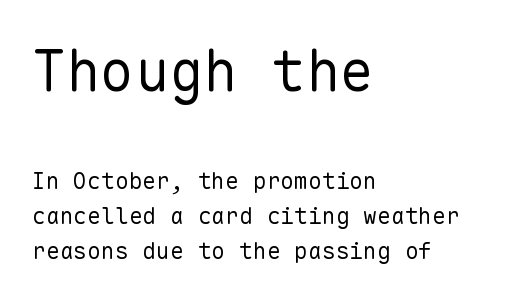
Q: Is the text bold? A: No.
Q: Is the text italic (slanted)? A: No, it is upright.
Q: Is the typeface a serif or a sans-serif typeface? A: Sans-serif.
Q: Is the text underlined? A: No.
Q: How is the paragraph aligned? A: Left-aligned.
Q: Is the spacing between letters normal or unusually wide? A: Normal.
Q: Is the spacing between lines tight, normal or loose? A: Normal.
Q: Which block of text is set in a larger size, the first (top) or the second (bottom)? A: The first (top) one.
Q: Width (condensed, normal, or wide)? A: Normal.
Q: Stroke contrast? A: Low.
Q: x-height? A: Medium.
Q: Monospaced? A: Yes.
